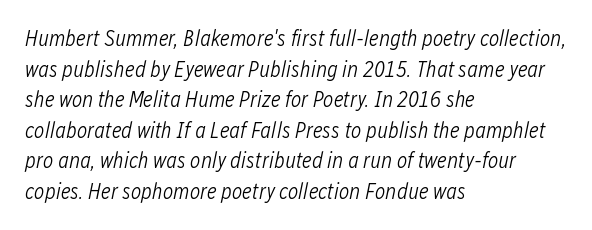
{"italic": "yes", "lean": "right", "slant_degrees": 12, "bold": "no", "underline": "no", "align": "left", "line_spacing": "normal", "line_spacing_ratio": 1.39, "letter_spacing": "normal", "letter_spacing_em": 0.0, "glyph_px": 22}
